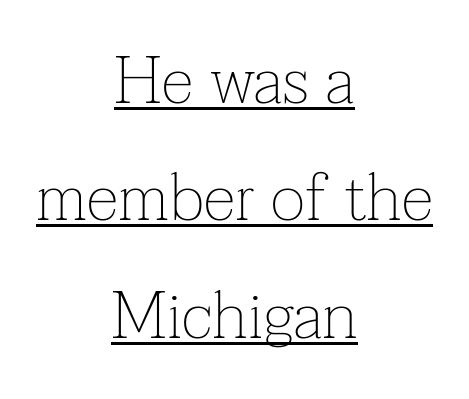
The image shows 66 px thin serif type, upright; set centered, line spacing 1.78x, normal letter spacing, underlined; low stroke contrast and a medium x-height.
